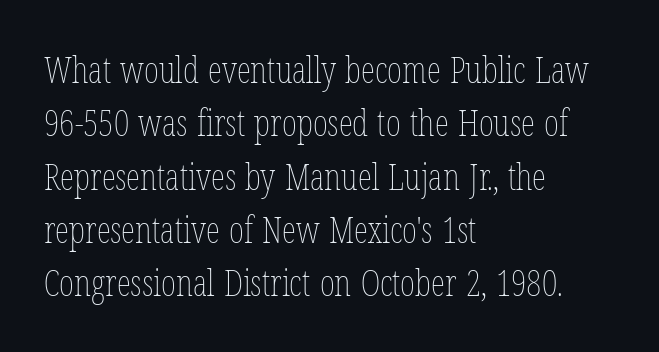
The image shows 36 px thin, condensed type, upright; set left-aligned, normal line spacing (1.48x), normal letter spacing, not underlined; low stroke contrast and a medium x-height.
